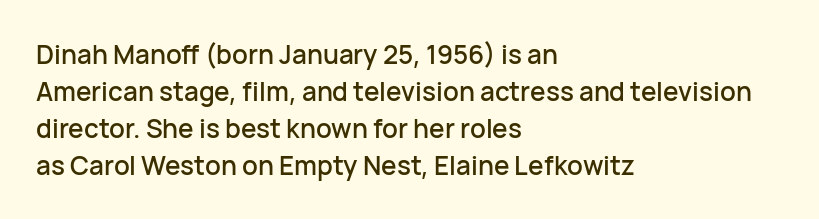
Inter-character spacing is left at the font's built-in metrics. Bare-footed words on every line. Every stem runs plumb, perpendicular to the baseline. Line spacing here is normal. Every row of glyphs begins at an identical x-position on the left.
